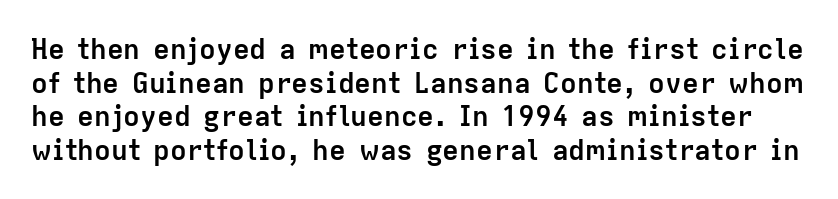
Q: Is the text bold? A: Yes.
Q: Is the text italic (slanted)? A: No, it is upright.
Q: Is the typeface a serif or a sans-serif typeface? A: Sans-serif.
Q: Is the text underlined? A: No.
Q: Is the spacing between letters normal or unusually wide? A: Normal.
Q: Width (condensed, normal, or wide)? A: Normal.
Q: Stroke contrast? A: Low.
Q: x-height? A: Medium.
Q: Monospaced? A: No.
